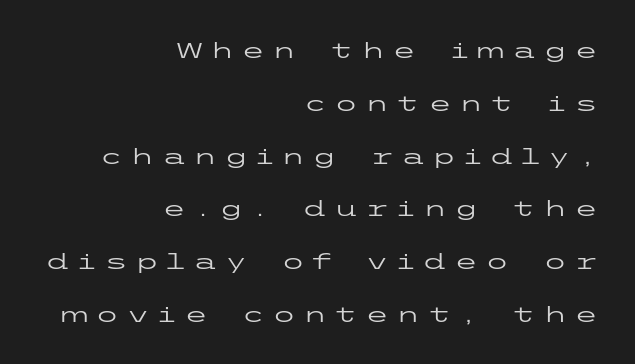
The typography opts for an upright posture over an oblique one. The characters are drawn with everyday or finer stroke widths. How are the letters spaced? Widely, with obvious added tracking. The block of text is sparse from top to bottom, with ample space between rows. Right-aligned paragraph, ragged on the left.
